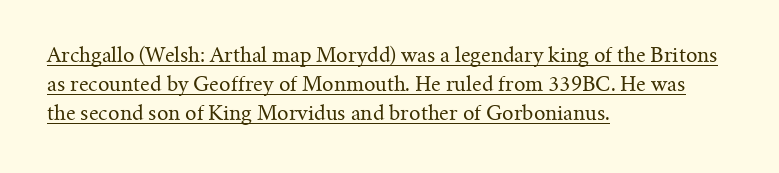
{"italic": "no", "bold": "no", "underline": "yes", "align": "left", "line_spacing": "normal", "line_spacing_ratio": 1.45, "letter_spacing": "normal", "letter_spacing_em": 0.0, "glyph_px": 20}
